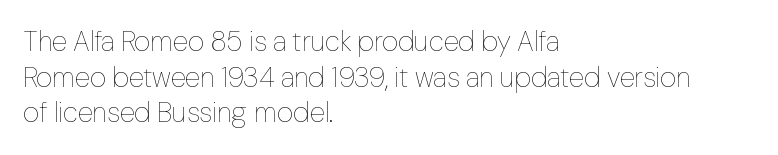
{"italic": "no", "bold": "no", "weight": "thin", "width": "normal", "stroke_contrast": "low", "x_height": "medium", "monospaced": "no", "underline": "no", "align": "left", "line_spacing": "normal", "line_spacing_ratio": 1.27, "letter_spacing": "normal", "letter_spacing_em": 0.0, "glyph_px": 28}
